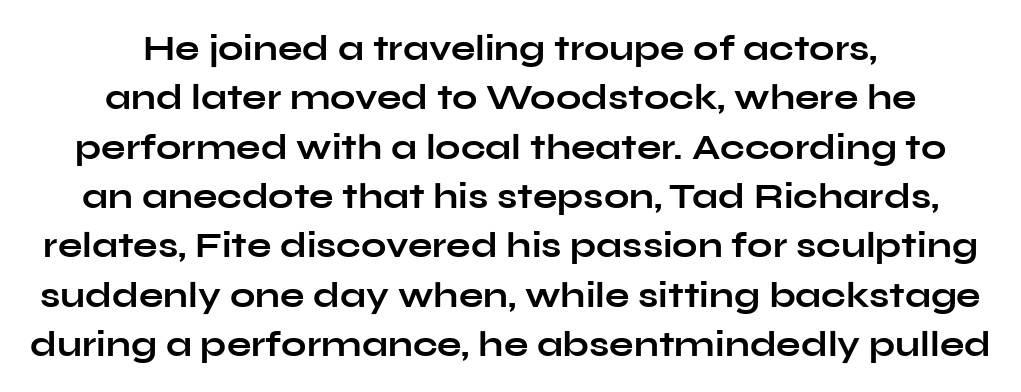
{"serif": "no", "italic": "no", "bold": "yes", "weight": "bold", "width": "wide", "stroke_contrast": "low", "x_height": "medium", "monospaced": "no", "underline": "no", "align": "center", "line_spacing": "normal", "line_spacing_ratio": 1.37, "letter_spacing": "normal", "letter_spacing_em": 0.0, "glyph_px": 36}
